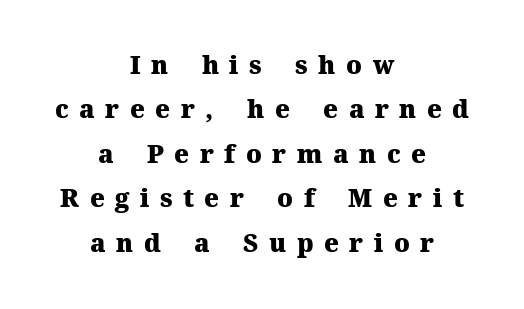
Q: Is the text bold? A: Yes.
Q: Is the text italic (slanted)? A: No, it is upright.
Q: Is the text underlined? A: No.
Q: How is the paragraph aligned? A: Centered.
Q: Is the spacing between letters normal or unusually wide? A: Unusually wide.
